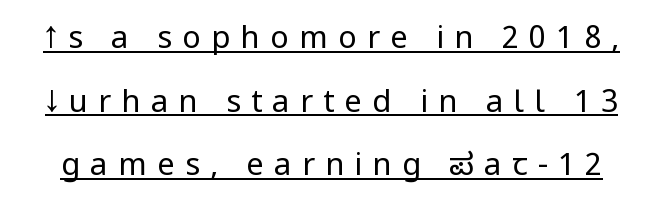
Students, note that the glyphs here are deliberately spaced far apart. Regarding serifs, this sample does without them. Letters have the restrained weight of plain body copy at most. The typesetter has applied underlining to the passage shown. In terms of posture, this sample is upright. Leading: increased.
